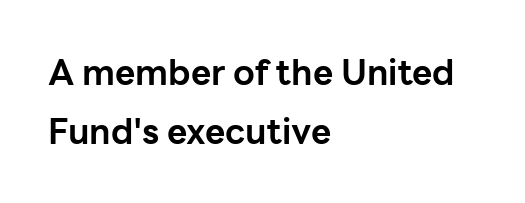
The image shows 35 px bold sans-serif type, upright; set left-aligned, normal line spacing (1.7x), normal letter spacing, not underlined; low stroke contrast and a medium x-height.
